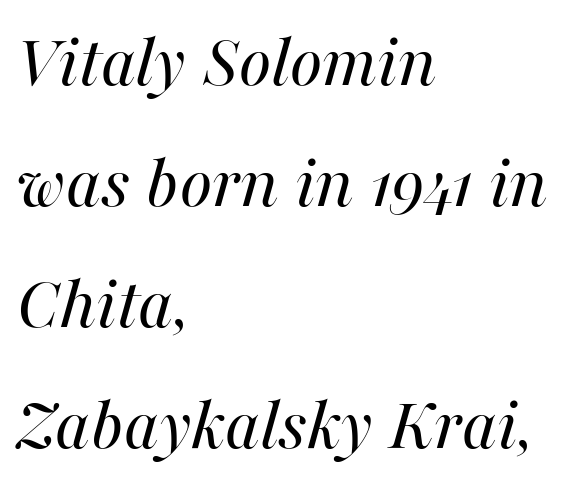
Q: Is the text bold? A: No.
Q: Is the text italic (slanted)? A: Yes, it leans right by about 16 degrees.
Q: Is the text underlined? A: No.
Q: How is the paragraph aligned? A: Left-aligned.
Q: Is the spacing between letters normal or unusually wide? A: Normal.
Q: Is the spacing between lines tight, normal or loose? A: Normal.
Q: Width (condensed, normal, or wide)? A: Normal.
Q: Stroke contrast? A: Medium.
Q: x-height? A: Medium.
Q: Monospaced? A: No.
